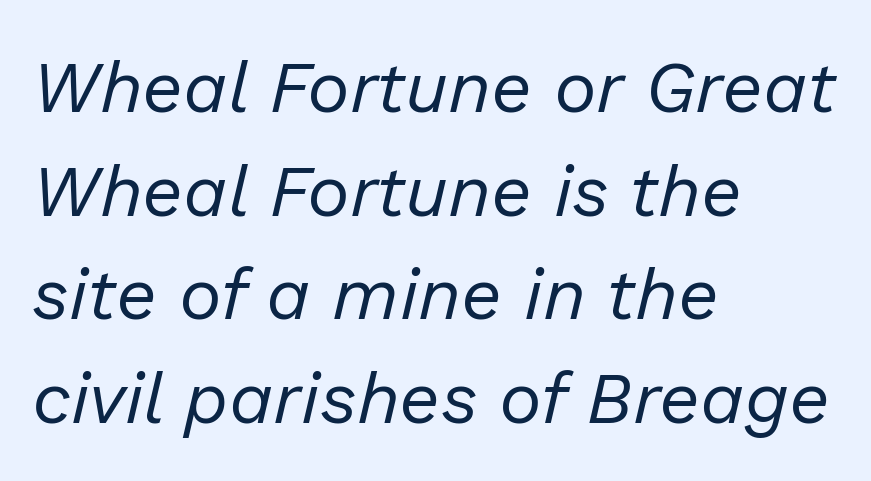
{"italic": "yes", "lean": "right", "slant_degrees": 13, "bold": "no", "weight": "regular", "width": "normal", "stroke_contrast": "low", "x_height": "medium", "monospaced": "no", "underline": "no", "align": "left", "line_spacing": "normal", "line_spacing_ratio": 1.44, "letter_spacing": "normal", "letter_spacing_em": 0.0, "glyph_px": 72}
